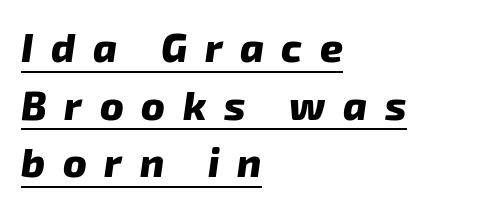
This rendering features underlined lettering. Does the type have serifs? No, each stem ends abruptly. Looks like regular typesetting: each glyph gets only the width it needs. Notice how descenders clear the ascenders below comfortably — that's standard leading. Visually the block forms a straight wall on the left and a jagged coastline on the right.
